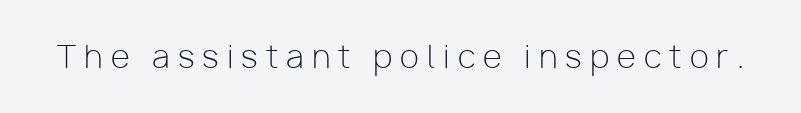
The image shows 31 px light sans-serif type, upright; set unusually wide letter spacing (+0.26 em), not underlined; low stroke contrast and a medium x-height.
